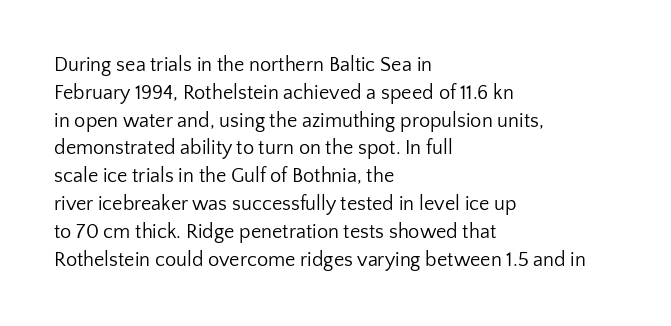
The image shows 20 px text type, upright; set left-aligned, normal line spacing (1.39x), normal letter spacing, not underlined.
